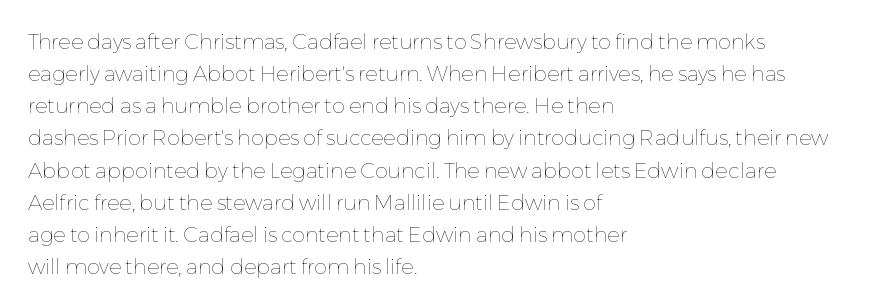
{"italic": "no", "bold": "no", "underline": "no", "align": "left", "line_spacing": "normal", "line_spacing_ratio": 1.53, "letter_spacing": "normal", "letter_spacing_em": 0.0, "glyph_px": 21}
